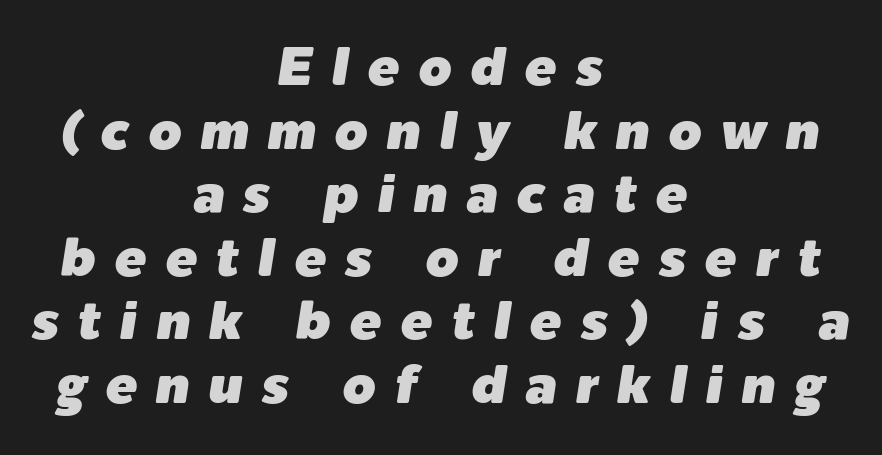
Neither beginnings nor endings align; midpoints do. Rule under the text: the space is simply empty. When letters slant like this, we call the style italic. This sample has the flowing, uneven cadence of proportional lettering.
